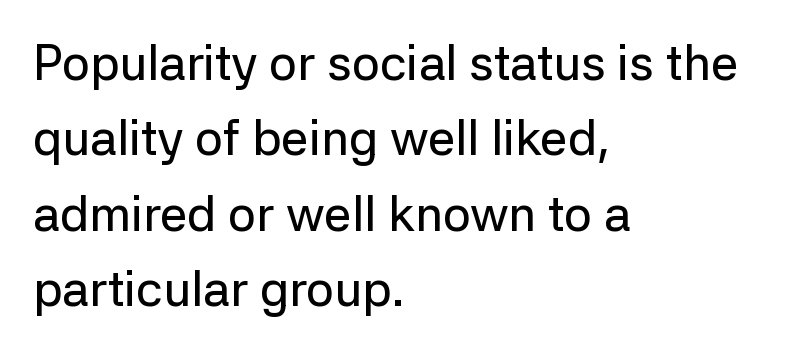
{"serif": "no", "italic": "no", "width": "normal", "stroke_contrast": "low", "x_height": "medium", "monospaced": "no", "underline": "no", "align": "left", "line_spacing": "normal", "line_spacing_ratio": 1.54, "letter_spacing": "normal", "letter_spacing_em": 0.0, "glyph_px": 49}
